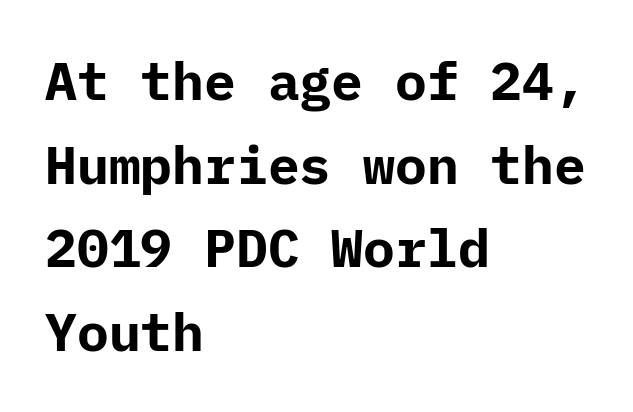
Q: Is the text bold? A: Yes.
Q: Is the text italic (slanted)? A: No, it is upright.
Q: Is the typeface a serif or a sans-serif typeface? A: Sans-serif.
Q: Is the text underlined? A: No.
Q: How is the paragraph aligned? A: Left-aligned.
Q: Is the spacing between letters normal or unusually wide? A: Normal.
Q: Is the spacing between lines tight, normal or loose? A: Normal.
Q: Width (condensed, normal, or wide)? A: Normal.
Q: Stroke contrast? A: Low.
Q: x-height? A: Medium.
